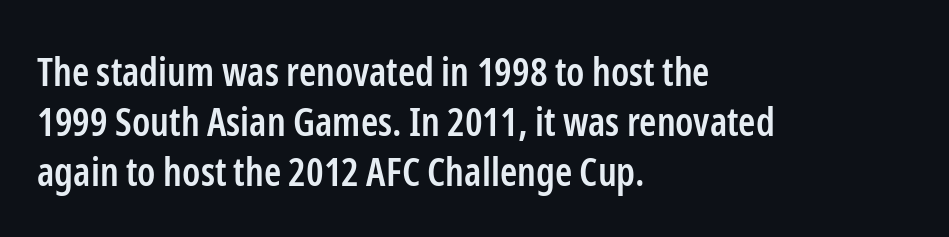
Q: Is the text bold? A: Semi-bold.
Q: Is the text italic (slanted)? A: No, it is upright.
Q: Is the typeface a serif or a sans-serif typeface? A: Sans-serif.
Q: Is the text underlined? A: No.
Q: How is the paragraph aligned? A: Left-aligned.
Q: Is the spacing between letters normal or unusually wide? A: Normal.
Q: Is the spacing between lines tight, normal or loose? A: Normal.
Q: Width (condensed, normal, or wide)? A: Condensed.
Q: Stroke contrast? A: Low.
Q: x-height? A: Medium.
Q: Monospaced? A: No.
